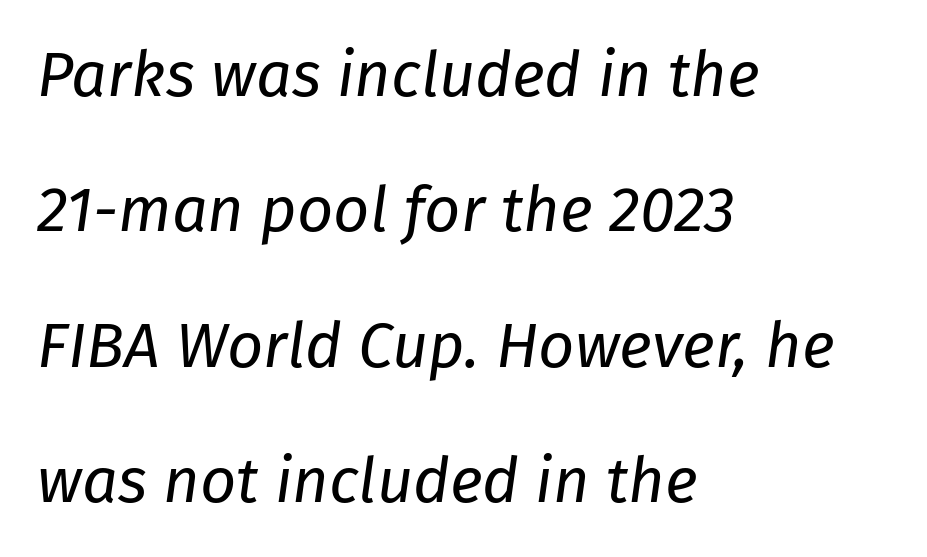
Q: Is the text bold? A: No.
Q: Is the text italic (slanted)? A: Yes, it leans right by about 8 degrees.
Q: Is the text underlined? A: No.
Q: How is the paragraph aligned? A: Left-aligned.
Q: Is the spacing between letters normal or unusually wide? A: Normal.
Q: Is the spacing between lines tight, normal or loose? A: Loose.
Q: Width (condensed, normal, or wide)? A: Normal.
Q: Stroke contrast? A: Low.
Q: x-height? A: Medium.
Q: Monospaced? A: No.
